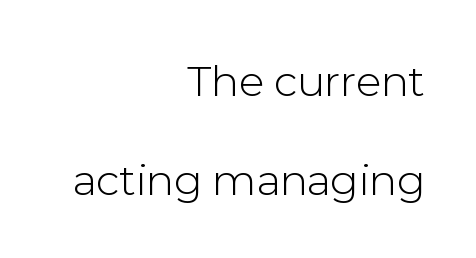
Q: Is the text bold? A: No.
Q: Is the text italic (slanted)? A: No, it is upright.
Q: Is the typeface a serif or a sans-serif typeface? A: Sans-serif.
Q: Is the text underlined? A: No.
Q: How is the paragraph aligned? A: Right-aligned.
Q: Is the spacing between letters normal or unusually wide? A: Normal.
Q: Is the spacing between lines tight, normal or loose? A: Loose.
Q: Width (condensed, normal, or wide)? A: Normal.
Q: x-height? A: Medium.
Q: Monospaced? A: No.
